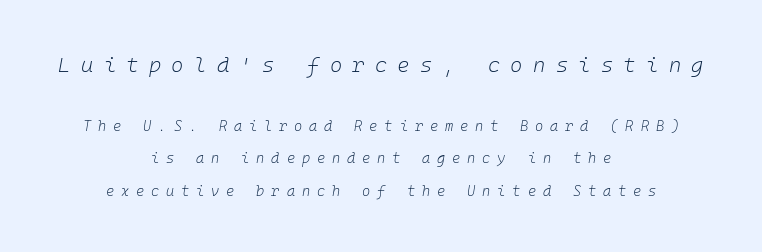
Looking at the ascenders, they clearly lean. Rule under the text: the space is simply empty. The font sits on the lighter half of the weight spectrum, regular included. The rendering uses a large line-height, opening up the rows. Inter-character spacing is expanded well beyond the font's built-in metrics.
